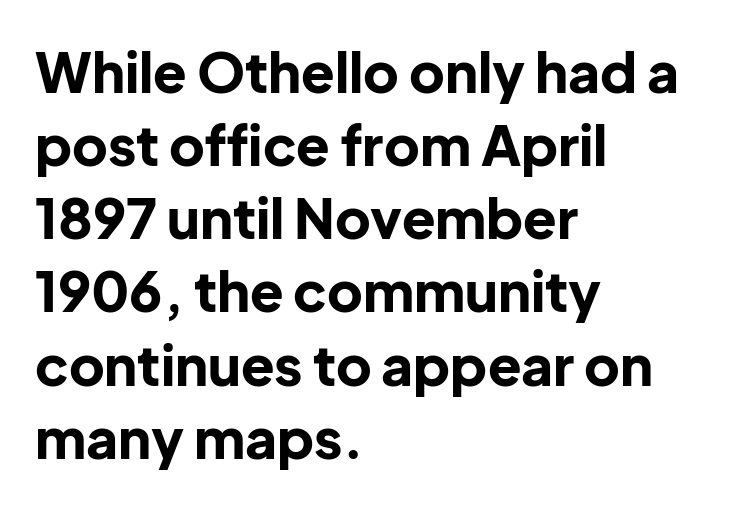
{"serif": "no", "italic": "no", "bold": "yes", "weight": "bold", "width": "normal", "stroke_contrast": "low", "x_height": "medium", "monospaced": "no", "underline": "no", "align": "left", "line_spacing": "normal", "line_spacing_ratio": 1.33, "letter_spacing": "normal", "letter_spacing_em": 0.0, "glyph_px": 55}
